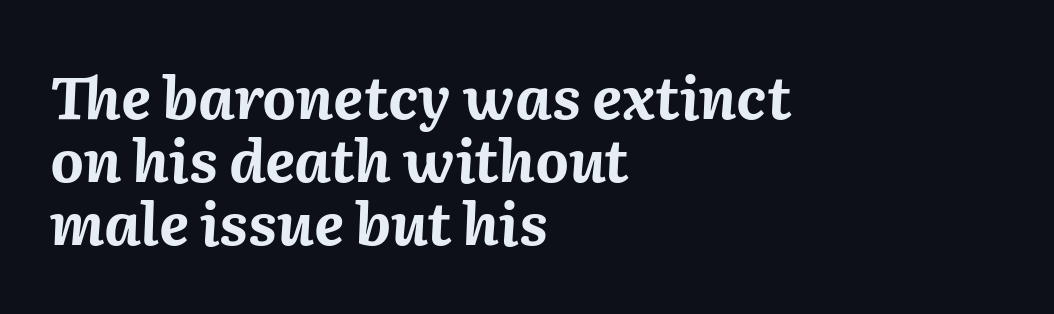
The image shows 58 px bold type, italic (leaning right); set left-aligned, tight line spacing (1.09x), normal letter spacing, not underlined; medium stroke contrast and a medium x-height.
